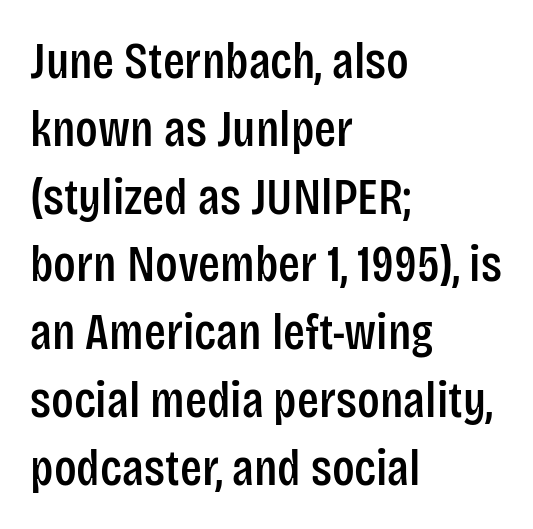
{"serif": "no", "italic": "no", "width": "condensed", "stroke_contrast": "low", "x_height": "large", "monospaced": "no", "underline": "no", "align": "left", "line_spacing": "normal", "line_spacing_ratio": 1.33, "letter_spacing": "normal", "letter_spacing_em": 0.0, "glyph_px": 51}
